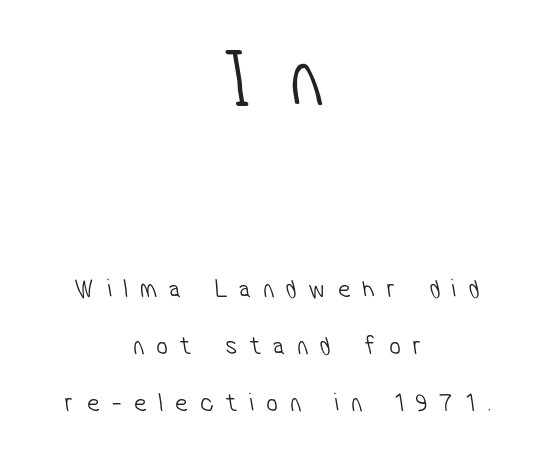
Q: Is the text bold? A: No.
Q: Is the typeface a serif or a sans-serif typeface? A: Sans-serif.
Q: Is the text underlined? A: No.
Q: How is the paragraph aligned? A: Centered.
Q: Is the spacing between letters normal or unusually wide? A: Unusually wide.
Q: Is the spacing between lines tight, normal or loose? A: Loose.
Q: Which block of text is set in a larger size, the first (top) or the second (bottom)? A: The first (top) one.
Q: Width (condensed, normal, or wide)? A: Condensed.
Q: Stroke contrast? A: Low.
Q: x-height? A: Medium.
Q: Monospaced? A: No.
